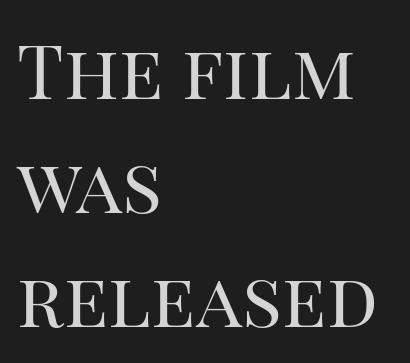
Q: Is the text bold? A: No.
Q: Is the text italic (slanted)? A: No, it is upright.
Q: Is the typeface a serif or a sans-serif typeface? A: Serif.
Q: Is the text underlined? A: No.
Q: How is the paragraph aligned? A: Left-aligned.
Q: Is the spacing between letters normal or unusually wide? A: Normal.
Q: Is the spacing between lines tight, normal or loose? A: Normal.
Q: Width (condensed, normal, or wide)? A: Normal.
Q: Stroke contrast? A: High.
Q: x-height? A: Large.
Q: Monospaced? A: No.
